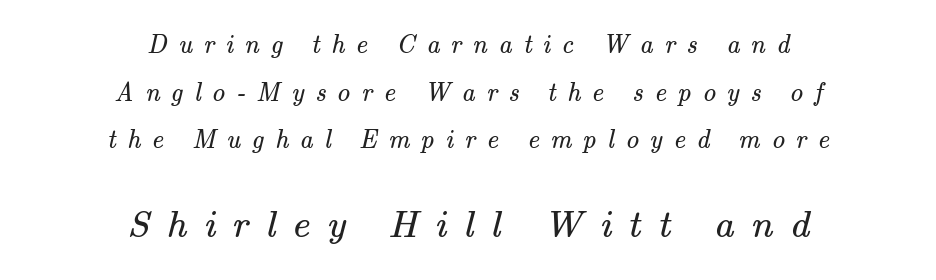
{"serif": "yes", "bold": "no", "weight": "regular", "width": "normal", "stroke_contrast": "medium", "x_height": "small", "monospaced": "no", "underline": "no", "align": "center", "line_spacing_ratio": 1.83, "letter_spacing": "wide", "letter_spacing_em": 0.43, "larger_block": "second", "size_ratio": 1.5, "glyph_px": 39}
